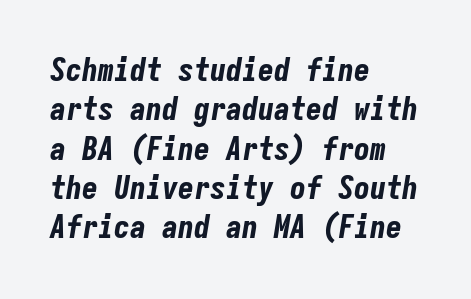
{"italic": "yes", "lean": "right", "slant_degrees": 9, "bold": "yes", "weight": "bold", "width": "condensed", "stroke_contrast": "low", "x_height": "medium", "monospaced": "yes", "underline": "no", "align": "left", "line_spacing_ratio": 1.23, "letter_spacing": "normal", "letter_spacing_em": 0.0, "glyph_px": 32}
